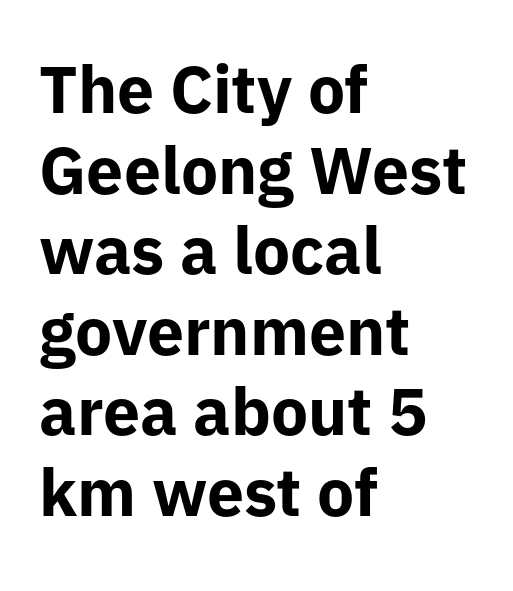
The image shows 66 px bold sans-serif type, upright; set left-aligned, line spacing 1.22x, normal letter spacing, not underlined; low stroke contrast and a medium x-height.
